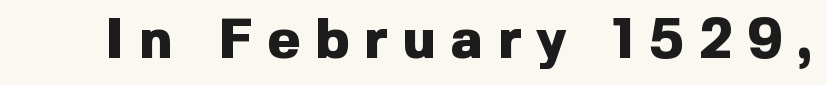
Serif or sans? Sans — the stroke terminals are bare. Does the weight exceed regular? Yes, all the way to bold. Underlining? Definitely not there. The horizontal fit of the characters is loose and conspicuously gappy.
